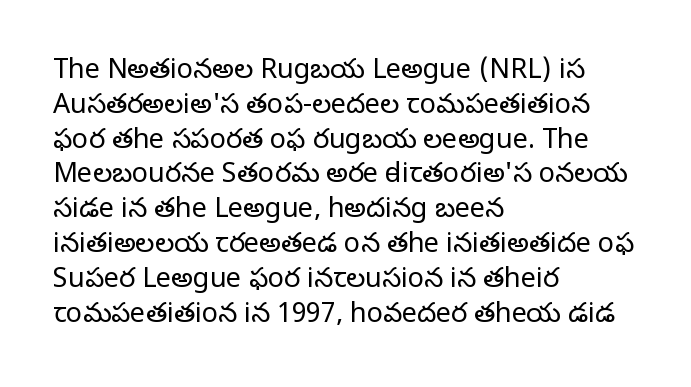
The image shows 27 px text type, upright; set left-aligned, normal line spacing (1.29x), normal letter spacing, not underlined.
